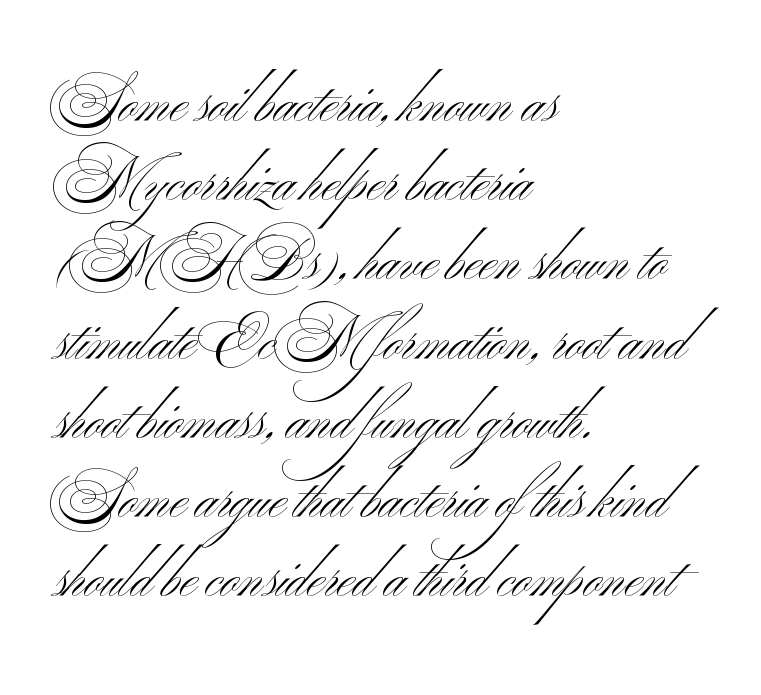
{"serif": "no", "bold": "no", "weight": "light", "width": "wide", "stroke_contrast": "medium", "x_height": "small", "monospaced": "no", "underline": "no", "align": "left", "line_spacing": "normal", "line_spacing_ratio": 1.39, "letter_spacing": "normal", "letter_spacing_em": 0.0, "glyph_px": 57}
